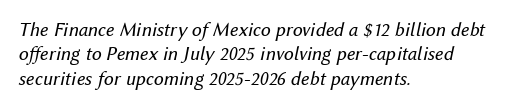
Q: Is the text bold? A: No.
Q: Is the text italic (slanted)? A: Yes, it leans right by about 12 degrees.
Q: Is the text underlined? A: No.
Q: How is the paragraph aligned? A: Left-aligned.
Q: Is the spacing between letters normal or unusually wide? A: Normal.
